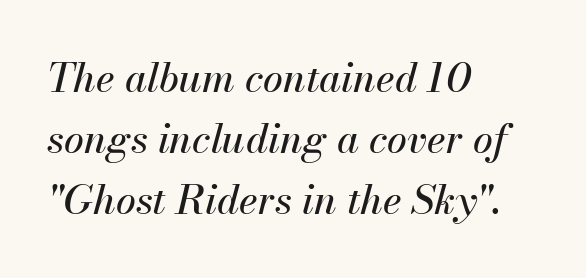
Q: Is the text italic (slanted)? A: Yes, it leans right by about 13 degrees.
Q: Is the text underlined? A: No.
Q: How is the paragraph aligned? A: Left-aligned.
Q: Is the spacing between letters normal or unusually wide? A: Normal.
Q: Is the spacing between lines tight, normal or loose? A: Normal.
Q: Width (condensed, normal, or wide)? A: Normal.
Q: Stroke contrast? A: Medium.
Q: x-height? A: Small.
Q: Monospaced? A: No.
